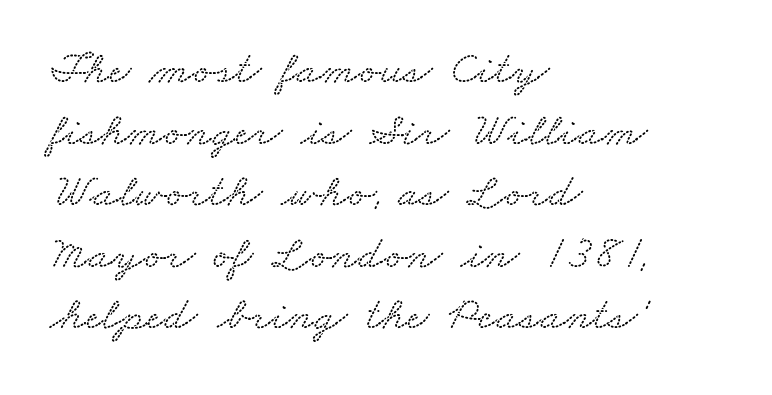
{"serif": "yes", "width": "wide", "stroke_contrast": "medium", "x_height": "small", "monospaced": "no", "underline": "no", "align": "left", "line_spacing": "normal", "line_spacing_ratio": 1.31, "letter_spacing": "normal", "letter_spacing_em": 0.0, "glyph_px": 47}
